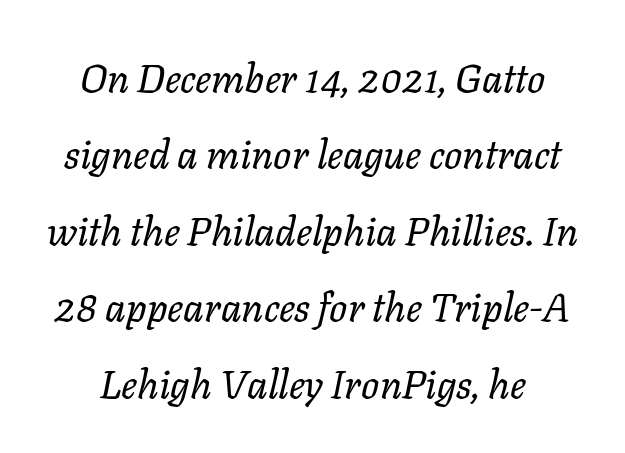
The image shows 40 px regular-weight type, italic (leaning right); set loose line spacing (1.91x), normal letter spacing, not underlined; low stroke contrast and a medium x-height.
